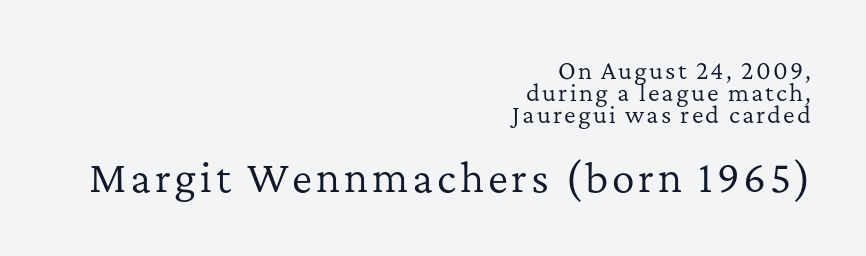
The text was rendered using a seriffed face with decorative stroke endings. The lines are quadded right. Ordinary non-slanted type is in use. The face looks like a standard text weight, possibly lighter.
